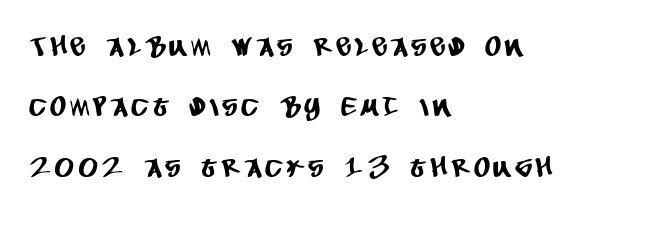
Q: Is the text underlined? A: No.
Q: How is the paragraph aligned? A: Left-aligned.
Q: Is the spacing between lines tight, normal or loose? A: Loose.
